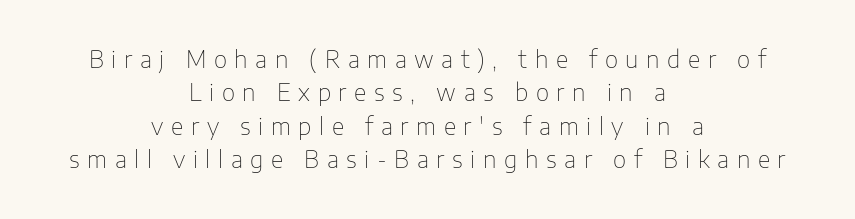
{"italic": "no", "bold": "no", "underline": "no", "align": "center", "line_spacing": "normal", "line_spacing_ratio": 1.45, "letter_spacing": "wide", "letter_spacing_em": 0.33, "glyph_px": 23}
